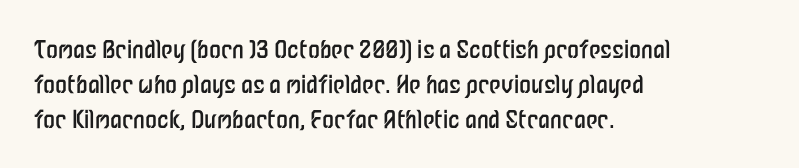
Q: Is the text bold? A: No.
Q: Is the text italic (slanted)? A: No, it is upright.
Q: Is the text underlined? A: No.
Q: How is the paragraph aligned? A: Left-aligned.
Q: Is the spacing between letters normal or unusually wide? A: Normal.
Q: Is the spacing between lines tight, normal or loose? A: Normal.
